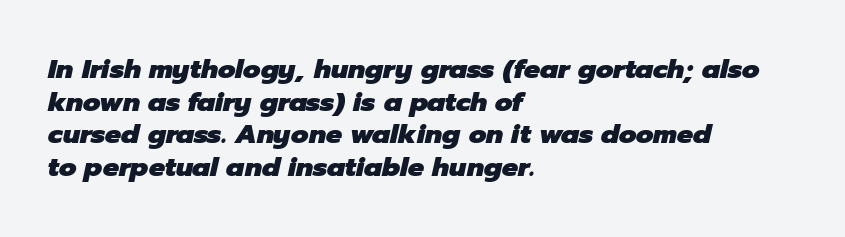
{"italic": "yes", "lean": "right", "slant_degrees": 12, "bold": "yes", "underline": "no", "align": "left", "line_spacing_ratio": 1.21, "letter_spacing": "normal", "letter_spacing_em": 0.0, "glyph_px": 27}
